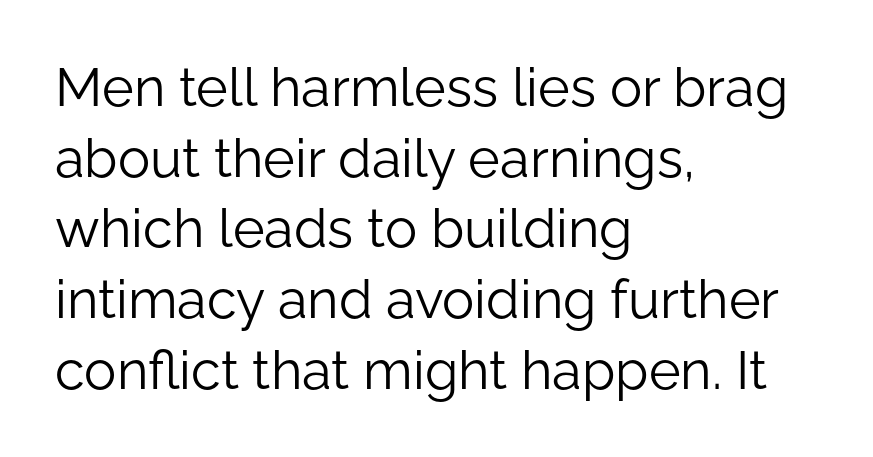
Is the letter spacing exaggerated? No — it looks like the ordinary default. Nothing heavy about these letters — not bold at all. The glyphs in this specimen are sans serif. A normal amount of white space separates one row of letters from the next.
